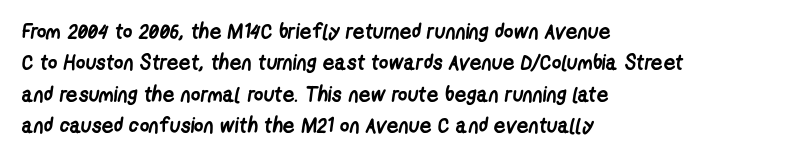
Letter spacing: default. The ragged edge is on the right, which tells us the setting is flush left. Pretty heavy lettering here — definitely bold. Successive baselines arrive at the customary interval. The baseline area is clear.
